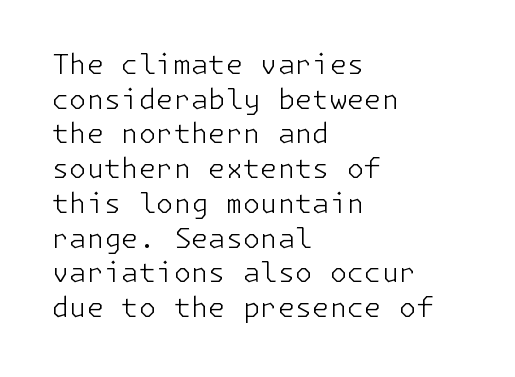
Characters remain perfectly vertical along every line. Line beginnings align vertically; line endings do not. A sans-serif font was chosen for this passage. Any mark beneath the type? The region is blank.
